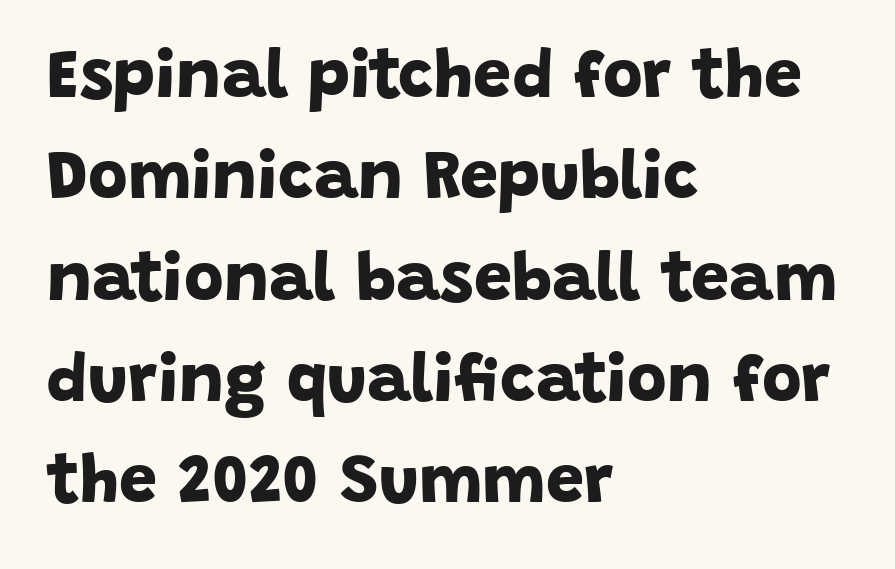
{"serif": "no", "bold": "yes", "weight": "bold", "width": "normal", "stroke_contrast": "low", "x_height": "large", "monospaced": "no", "underline": "no", "align": "left", "line_spacing": "normal", "line_spacing_ratio": 1.49, "letter_spacing": "normal", "letter_spacing_em": 0.0, "glyph_px": 68}
